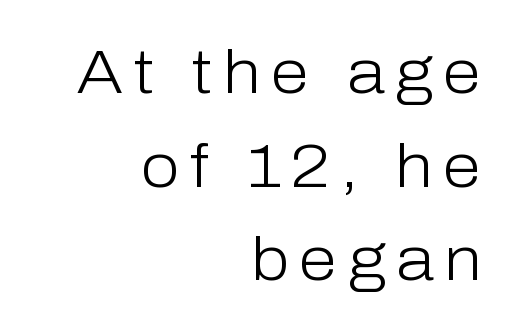
{"serif": "no", "italic": "no", "bold": "no", "weight": "light", "width": "normal", "stroke_contrast": "low", "x_height": "medium", "monospaced": "no", "underline": "no", "align": "right", "line_spacing": "normal", "line_spacing_ratio": 1.51, "glyph_px": 62}
